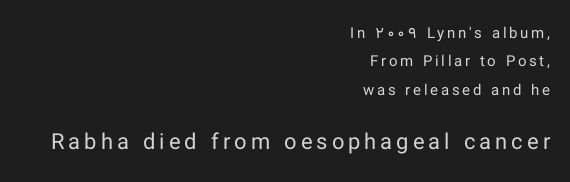
Q: Is the text bold? A: No.
Q: Is the text italic (slanted)? A: No, it is upright.
Q: Is the text underlined? A: No.
Q: How is the paragraph aligned? A: Right-aligned.
Q: Is the spacing between lines tight, normal or loose? A: Loose.
Q: Which block of text is set in a larger size, the first (top) or the second (bottom)? A: The second (bottom) one.
